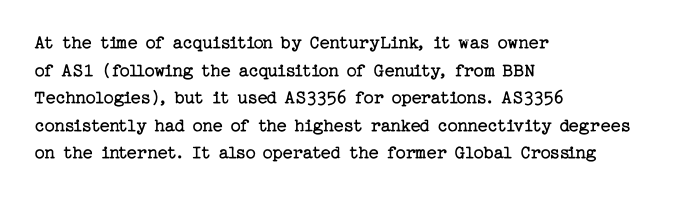
Q: Is the text bold? A: No.
Q: Is the text italic (slanted)? A: No, it is upright.
Q: Is the text underlined? A: No.
Q: How is the paragraph aligned? A: Left-aligned.
Q: Is the spacing between letters normal or unusually wide? A: Normal.
Q: Is the spacing between lines tight, normal or loose? A: Normal.
